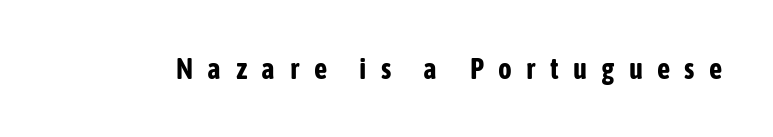
{"serif": "no", "italic": "no", "bold": "yes", "weight": "bold", "width": "condensed", "stroke_contrast": "low", "x_height": "medium", "monospaced": "no", "underline": "no", "letter_spacing": "wide", "letter_spacing_em": 0.49, "glyph_px": 29}
